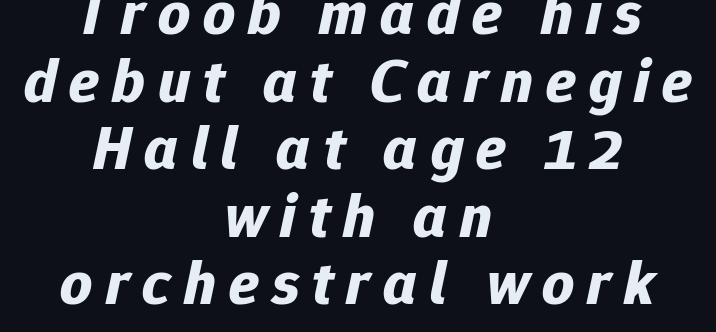
{"italic": "yes", "lean": "right", "slant_degrees": 12, "bold": "yes", "weight": "bold", "width": "normal", "stroke_contrast": "low", "x_height": "medium", "monospaced": "no", "underline": "no", "align": "center", "line_spacing": "tight", "line_spacing_ratio": 1.09, "letter_spacing": "wide", "letter_spacing_em": 0.21, "glyph_px": 62}
